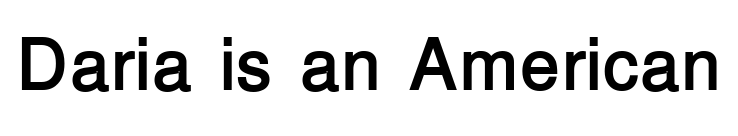
The image shows 74 px semibold sans-serif type, upright; set normal letter spacing, not underlined; low stroke contrast and a medium x-height.
